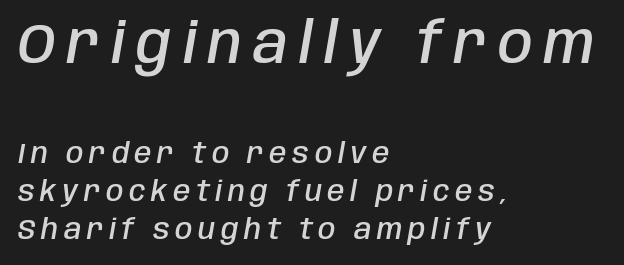
The image shows 56 px semibold, condensed type, italic (leaning right); set left-aligned, normal line spacing (1.37x), unusually wide letter spacing (+0.2 em), not underlined; the first (top) block is 2.0x larger; low stroke contrast and a large x-height.
